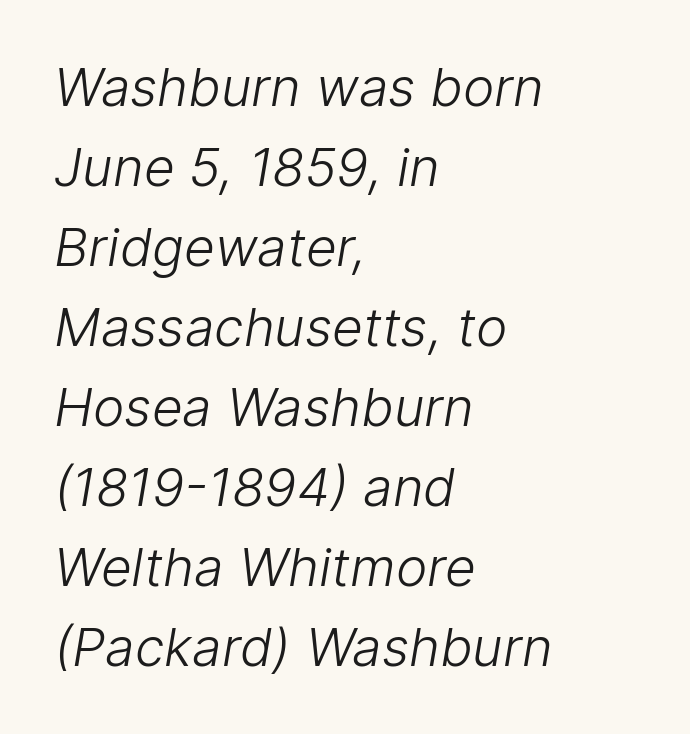
{"serif": "no", "bold": "no", "weight": "light", "width": "normal", "stroke_contrast": "low", "x_height": "medium", "monospaced": "no", "underline": "no", "align": "left", "line_spacing": "normal", "line_spacing_ratio": 1.51, "letter_spacing": "normal", "letter_spacing_em": 0.0, "glyph_px": 53}
